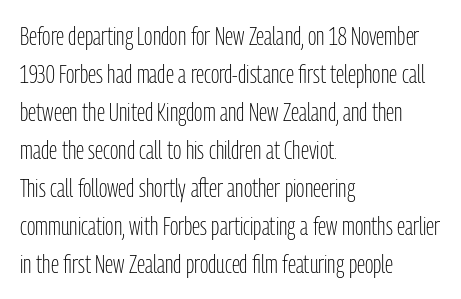
Q: Is the text bold? A: No.
Q: Is the text italic (slanted)? A: No, it is upright.
Q: Is the text underlined? A: No.
Q: How is the paragraph aligned? A: Left-aligned.
Q: Is the spacing between letters normal or unusually wide? A: Normal.
Q: Is the spacing between lines tight, normal or loose? A: Normal.
